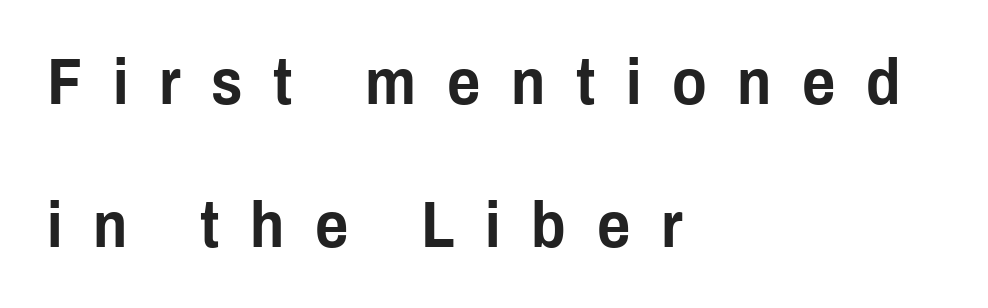
{"serif": "no", "italic": "no", "width": "condensed", "stroke_contrast": "low", "x_height": "medium", "monospaced": "no", "underline": "no", "align": "left", "line_spacing": "loose", "line_spacing_ratio": 2.23, "letter_spacing": "wide", "letter_spacing_em": 0.48, "glyph_px": 64}
